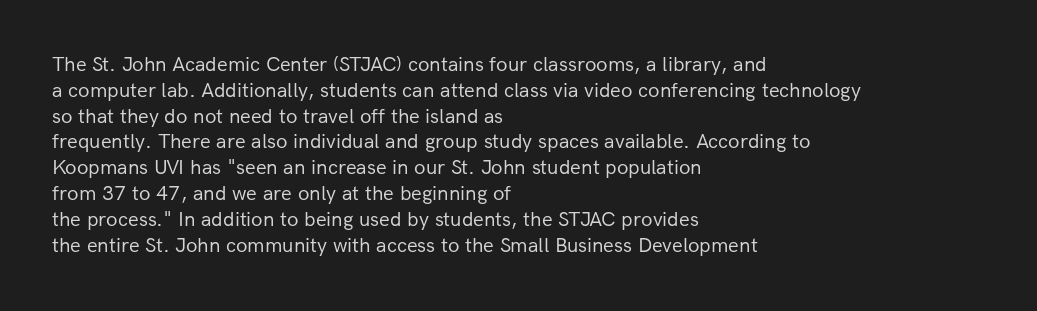
The image shows 21 px text type, upright; set left-aligned, line spacing 1.23x, normal letter spacing, not underlined.
